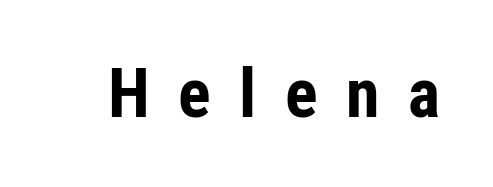
The type is letterspaced generously, with wide tracking. Vertical strokes here are truly vertical. Unmarked baselines from the first word to the last. Do the characters align in a grid? No, the font is proportional.
